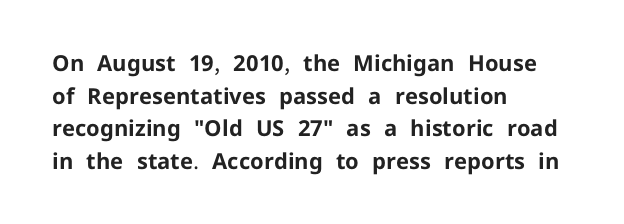
The image shows 22 px bold type, upright; set left-aligned, normal line spacing (1.48x), normal letter spacing, not underlined.
